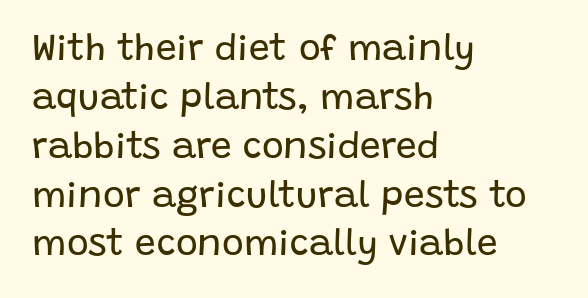
Spacing between characters is what you'd get straight out of the box. A typesetter would label this face a sans. Whoever set this chose a conventional vertical rhythm. The rag falls on the right side of this text block. The rendering uses natural spacing where letterforms have individual widths.
